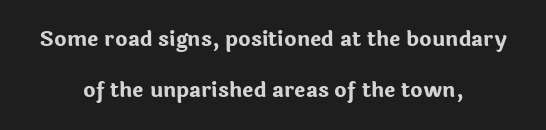
The image shows 21 px bold type, upright; set centered, loose line spacing (2.43x), normal letter spacing, not underlined.
